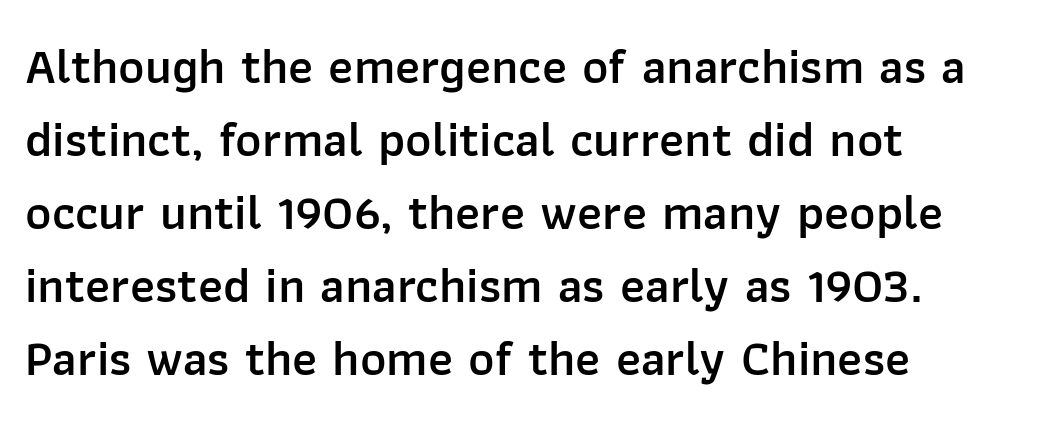
The image shows 50 px semibold sans-serif type, upright; set left-aligned, normal line spacing (1.46x), normal letter spacing, not underlined; low stroke contrast and a medium x-height.
